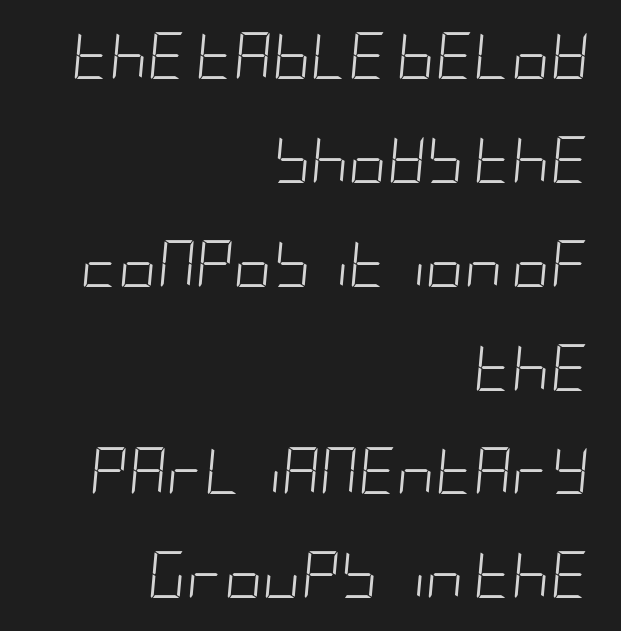
One-word summary of the alignment: right. The passage shown leans; its letterforms are oblique. Caption: face not bold, strokes unweighted. The type is set solid horizontally, with unmodified tracking.
